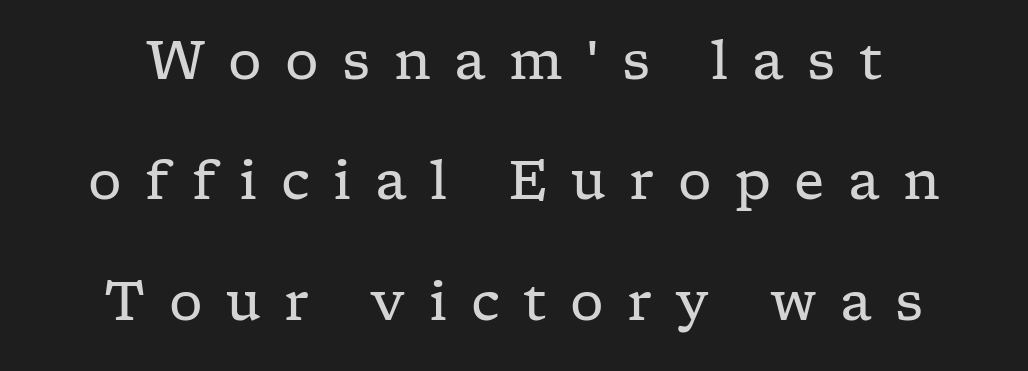
The image shows 53 px regular-weight, wide serif type, upright; set loose line spacing (2.27x), unusually wide letter spacing (+0.44 em), not underlined; low stroke contrast and a medium x-height.
